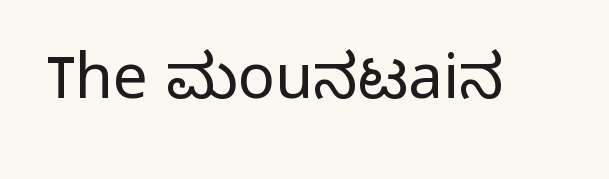
Q: Is the text bold? A: No.
Q: Is the text italic (slanted)? A: No, it is upright.
Q: Is the typeface a serif or a sans-serif typeface? A: Sans-serif.
Q: Is the text underlined? A: No.
Q: Is the spacing between letters normal or unusually wide? A: Normal.
Q: Width (condensed, normal, or wide)? A: Normal.
Q: Stroke contrast? A: Low.
Q: x-height? A: Medium.
Q: Monospaced? A: No.
